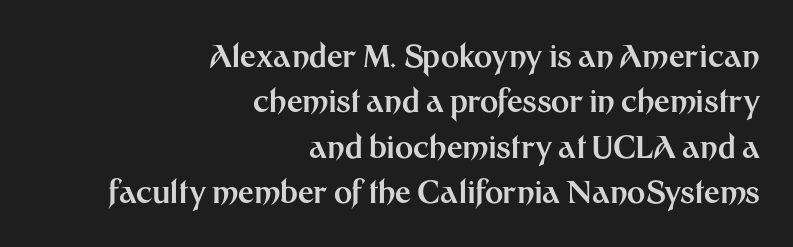
Q: Is the text bold? A: Yes.
Q: Is the text italic (slanted)? A: No, it is upright.
Q: Is the typeface a serif or a sans-serif typeface? A: Sans-serif.
Q: Is the text underlined? A: No.
Q: How is the paragraph aligned? A: Right-aligned.
Q: Is the spacing between letters normal or unusually wide? A: Normal.
Q: Is the spacing between lines tight, normal or loose? A: Normal.
Q: Width (condensed, normal, or wide)? A: Normal.
Q: Stroke contrast? A: Medium.
Q: x-height? A: Medium.
Q: Monospaced? A: No.
